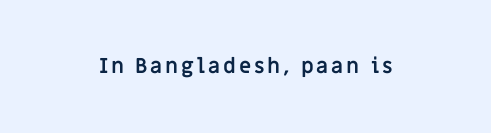
The image shows 21 px bold type, upright; set not underlined.
